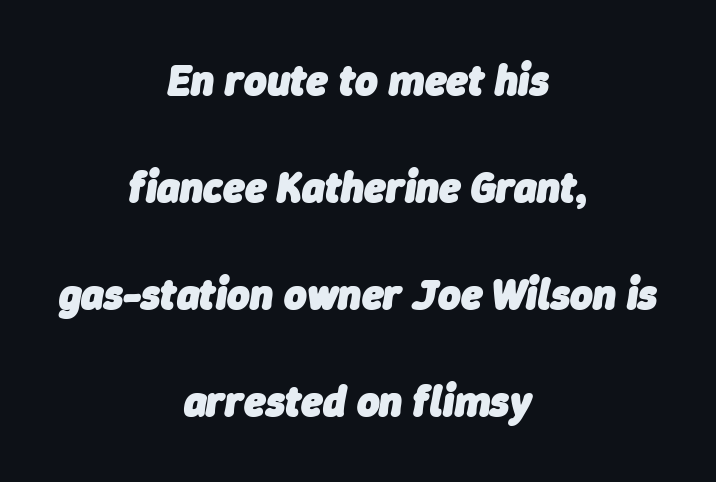
Letters rest on an invisible, unmarked baseline. You could not count columns in this text — the font is proportionally spaced. If you drew a line through each stem, it would be angled. Leading: increased.
